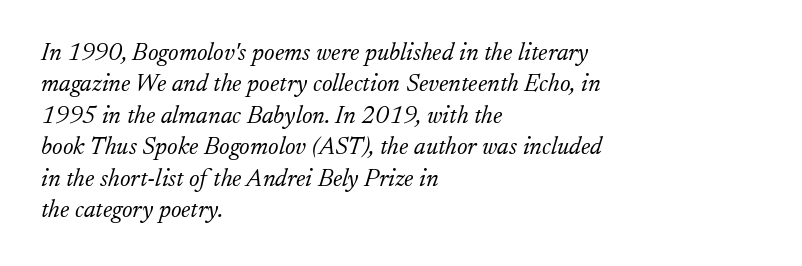
{"italic": "yes", "lean": "right", "slant_degrees": 17, "bold": "no", "underline": "no", "align": "left", "line_spacing": "normal", "line_spacing_ratio": 1.26, "letter_spacing": "normal", "letter_spacing_em": 0.0, "glyph_px": 25}
